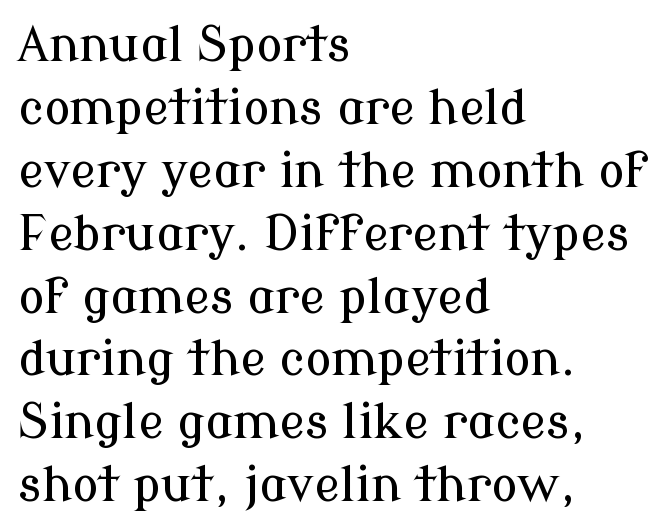
A typesetter would mark this as roman, not italic. Serif or sans? Serif — the stroke terminals have little feet. These lines stack with their left ends in a neat column. The rendering uses a moderate line-height, typical for paragraphs. Students, note that the glyphs here touch the page at normal intervals.
